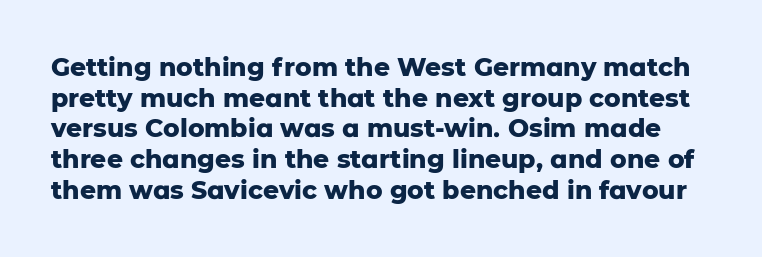
Every character sits straight up, as roman type does. Honestly, the letter spacing is just normal — you wouldn't notice it. Glance below the letters and you will spot only blank space. The rendering uses a bold face; every stroke is thick and dark.
